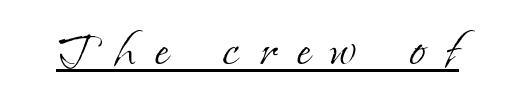
Q: Is the text bold? A: No.
Q: Is the text italic (slanted)? A: Yes.
Q: Is the typeface a serif or a sans-serif typeface? A: Serif.
Q: Is the text underlined? A: Yes.
Q: Is the spacing between letters normal or unusually wide? A: Unusually wide.
Q: Width (condensed, normal, or wide)? A: Normal.
Q: Stroke contrast? A: Low.
Q: x-height? A: Small.
Q: Monospaced? A: No.
